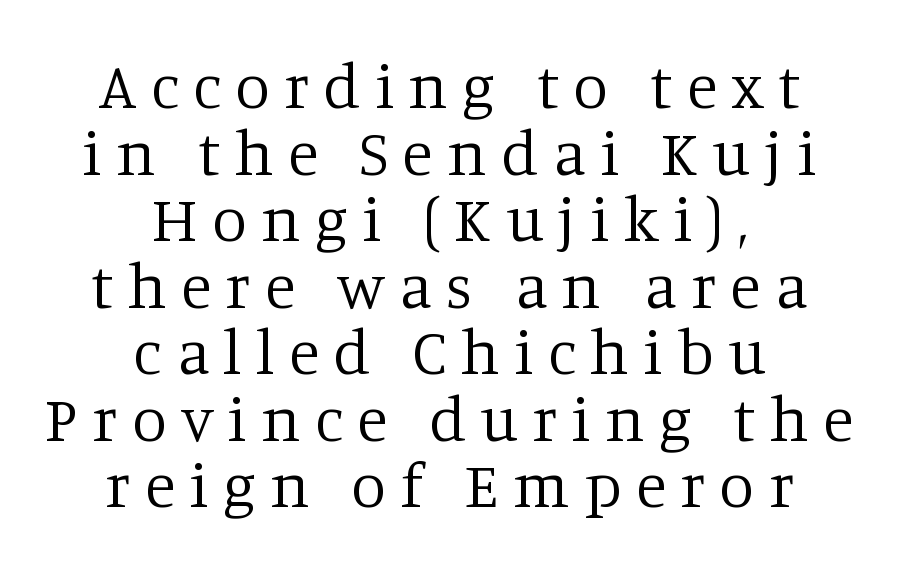
Check the space under the baseline: it is left empty. Stroke terminals: seriffed. Interline gaps are noticeably narrow in this sample. Tracking here is generous; glyphs stand well apart from one another.
